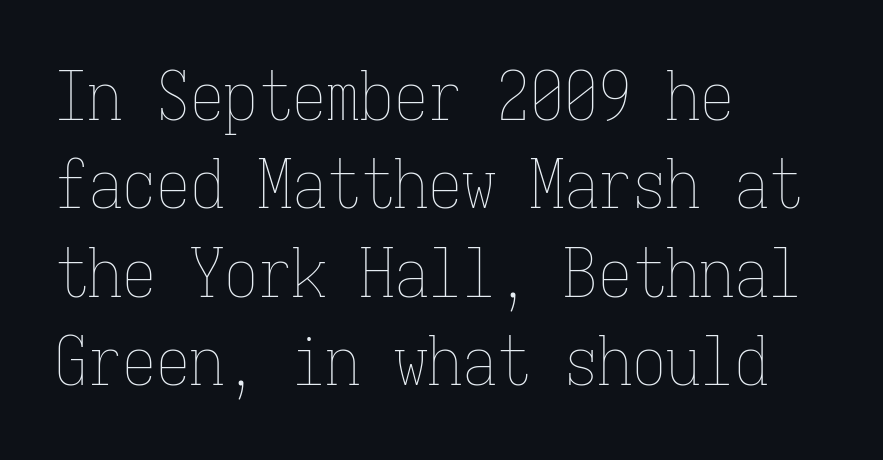
{"italic": "no", "bold": "no", "weight": "thin", "width": "condensed", "stroke_contrast": "low", "x_height": "medium", "monospaced": "yes", "underline": "no", "align": "left", "line_spacing": "normal", "line_spacing_ratio": 1.3, "letter_spacing": "normal", "letter_spacing_em": 0.0, "glyph_px": 68}
